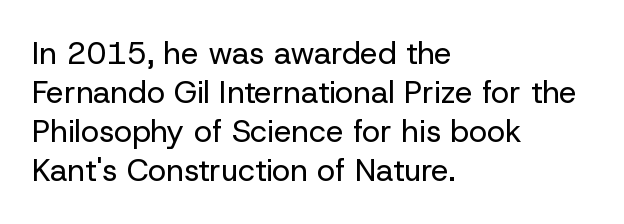
Line beginnings align vertically; line endings do not. The letters look calm and open, with moderate or lighter stems. Words appear dense and cohesive because spacing is normal. The typeface chosen for these lines omits serifs. The specimen omits any rule beneath the text block's lines. The leading is moderate, giving the passage an even texture.
